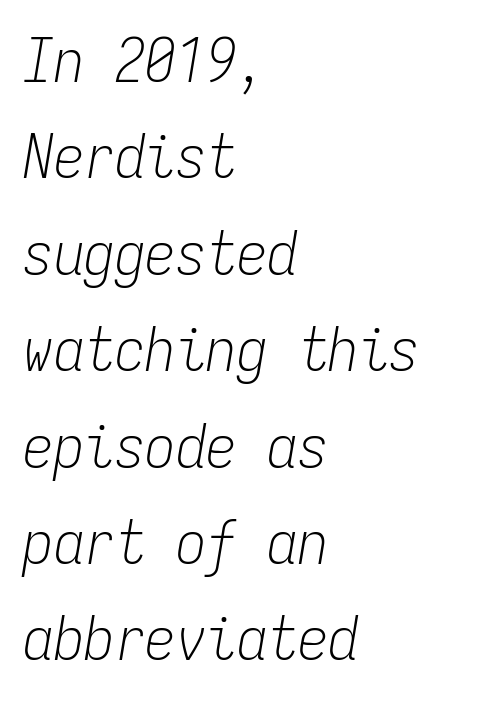
{"italic": "yes", "lean": "right", "slant_degrees": 9, "bold": "no", "weight": "light", "width": "condensed", "stroke_contrast": "low", "x_height": "medium", "monospaced": "yes", "underline": "no", "align": "left", "line_spacing": "normal", "line_spacing_ratio": 1.58, "letter_spacing": "normal", "letter_spacing_em": 0.0, "glyph_px": 61}
